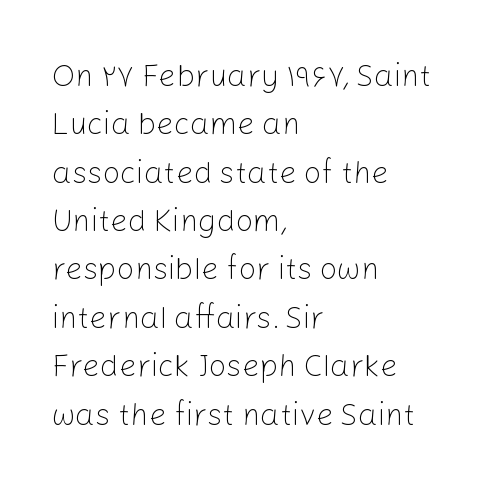
Does the lettering tilt? It doesn't — this is upright. Underlining? Definitely not there. There is no visible air inserted between adjacent glyphs. The lines sit at an ordinary, default distance from one another. Typeset ragged right — the left edge is the straight one. Do the characters align in a grid? No, the font is proportional.
